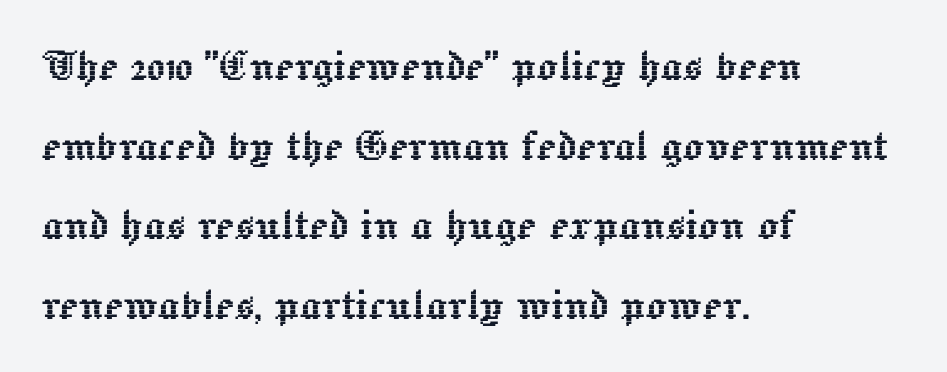
Q: Is the text italic (slanted)? A: No, it is upright.
Q: Is the text underlined? A: No.
Q: How is the paragraph aligned? A: Left-aligned.
Q: Is the spacing between letters normal or unusually wide? A: Normal.
Q: Is the spacing between lines tight, normal or loose? A: Normal.
Q: Width (condensed, normal, or wide)? A: Normal.
Q: x-height? A: Medium.
Q: Monospaced? A: No.
